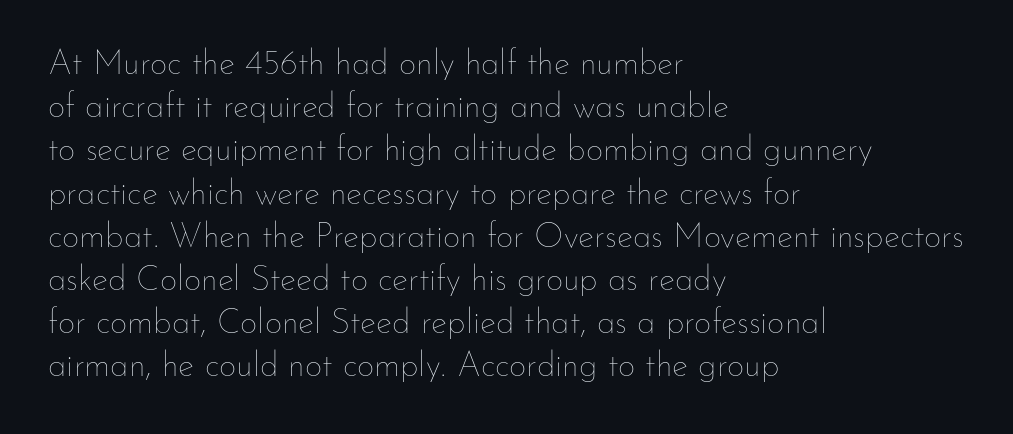
Character widths vary here, with narrow letters taking less room than wide ones. Plain, unruled lines of type. The passage shown is not bold in any degree. The paragraph has a hard left edge and a soft right edge. Here the glyphs are tracked normally, forming tight word shapes.
